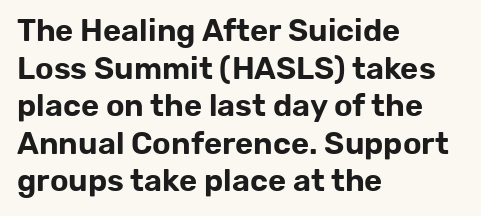
The image shows 31 px sans-serif type, upright; set left-aligned, line spacing 1.21x, normal letter spacing, not underlined; low stroke contrast and a medium x-height.
